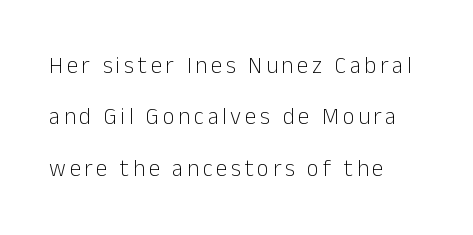
Q: Is the text bold? A: No.
Q: Is the text italic (slanted)? A: No, it is upright.
Q: Is the text underlined? A: No.
Q: How is the paragraph aligned? A: Left-aligned.
Q: Is the spacing between lines tight, normal or loose? A: Loose.
